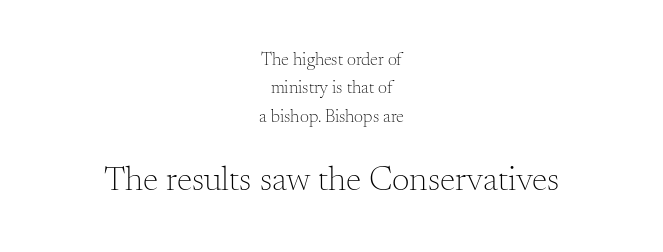
The image shows 35 px light serif type, upright; set centered, normal line spacing (1.58x), normal letter spacing, not underlined; the second (bottom) block is 1.94x larger; medium stroke contrast and a small x-height.
